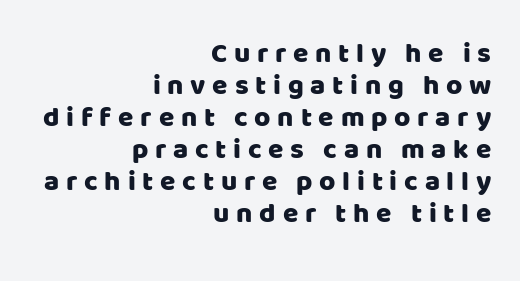
{"serif": "no", "italic": "no", "width": "normal", "stroke_contrast": "low", "x_height": "large", "monospaced": "no", "underline": "no", "align": "right", "line_spacing": "tight", "line_spacing_ratio": 1.14, "letter_spacing": "wide", "letter_spacing_em": 0.24, "glyph_px": 28}
